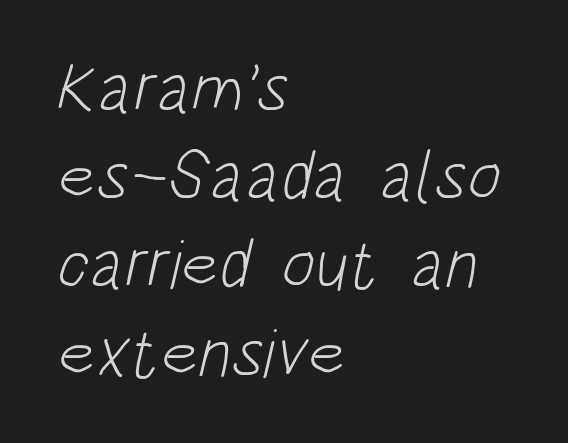
{"serif": "no", "bold": "no", "weight": "light", "width": "condensed", "stroke_contrast": "low", "x_height": "large", "monospaced": "no", "underline": "no", "align": "left", "line_spacing": "normal", "line_spacing_ratio": 1.26, "letter_spacing": "normal", "letter_spacing_em": 0.0, "glyph_px": 70}
